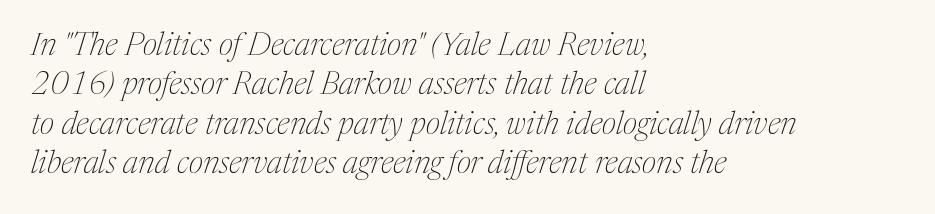
{"serif": "yes", "italic": "yes", "lean": "right", "slant_degrees": 17, "bold": "no", "weight": "thin", "width": "normal", "stroke_contrast": "medium", "x_height": "medium", "monospaced": "no", "underline": "no", "align": "left", "line_spacing_ratio": 1.23, "letter_spacing": "normal", "letter_spacing_em": 0.0, "glyph_px": 32}
